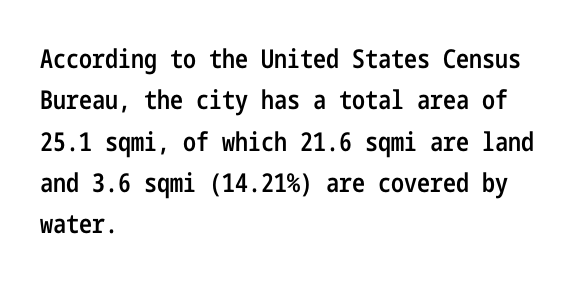
The image shows 26 px text type, upright; set left-aligned, normal line spacing (1.59x), normal letter spacing, not underlined.
